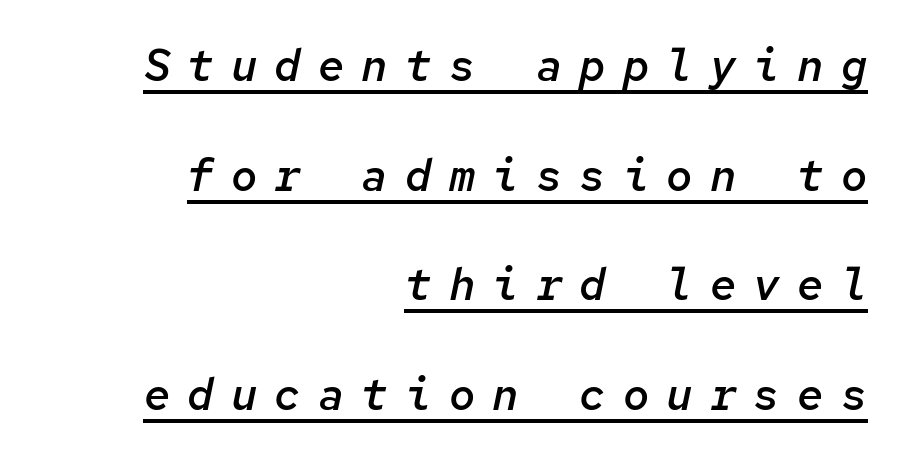
Q: Is the text bold? A: Semi-bold.
Q: Is the text italic (slanted)? A: Yes, it leans right by about 12 degrees.
Q: Is the text underlined? A: Yes.
Q: How is the paragraph aligned? A: Right-aligned.
Q: Is the spacing between letters normal or unusually wide? A: Unusually wide.
Q: Is the spacing between lines tight, normal or loose? A: Loose.
Q: Width (condensed, normal, or wide)? A: Normal.
Q: Stroke contrast? A: Low.
Q: x-height? A: Medium.
Q: Monospaced? A: Yes.
